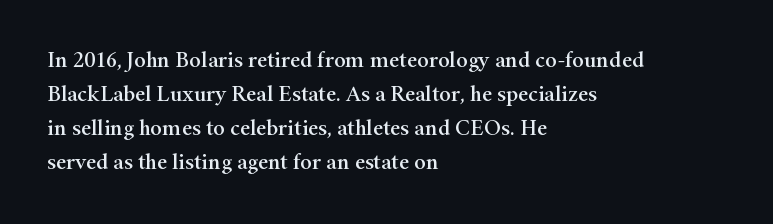
The image shows 22 px text type, upright; set left-aligned, normal line spacing (1.55x), normal letter spacing, not underlined.
